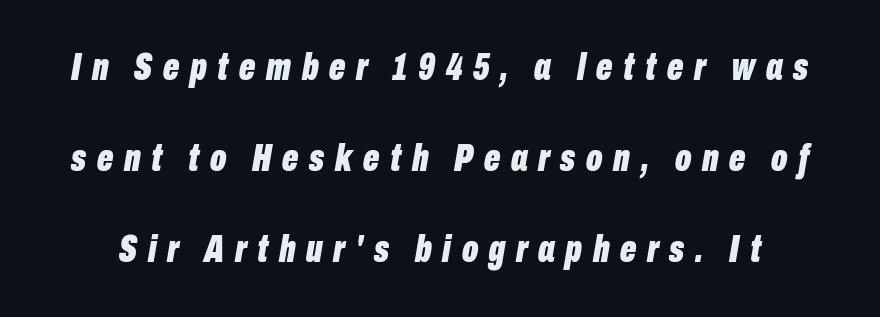
The passage shown has open, widely tracked lettering throughout. If you measured baseline to baseline, you'd find a long distance. The space directly below the letters is spotless. Caption: bold face, heavy strokes. Posture: slanted. Note the varied advance widths — an 'i' is clearly narrower than an 'm'.
